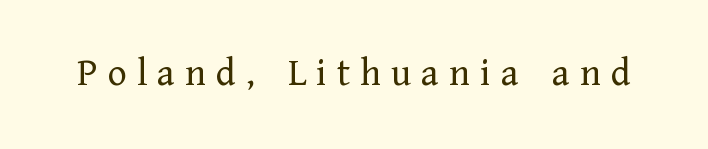
Q: Is the text bold? A: No.
Q: Is the text italic (slanted)? A: No, it is upright.
Q: Is the typeface a serif or a sans-serif typeface? A: Serif.
Q: Is the text underlined? A: No.
Q: Is the spacing between letters normal or unusually wide? A: Unusually wide.
Q: Width (condensed, normal, or wide)? A: Normal.
Q: Stroke contrast? A: Low.
Q: x-height? A: Medium.
Q: Monospaced? A: No.
